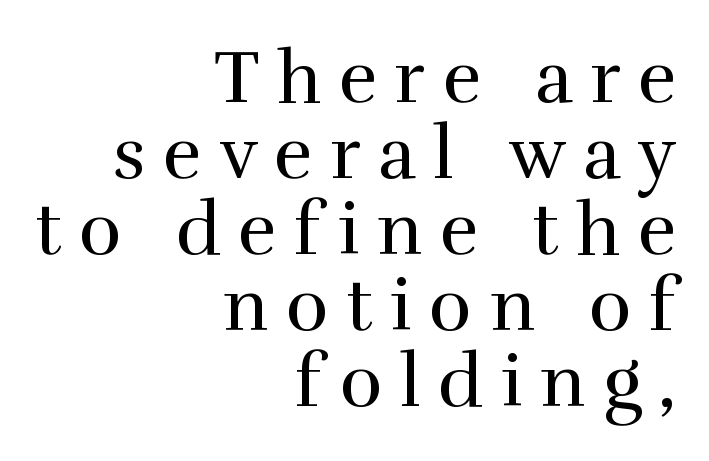
{"serif": "yes", "italic": "no", "bold": "no", "weight": "regular", "width": "normal", "x_height": "medium", "monospaced": "no", "underline": "no", "align": "right", "line_spacing": "tight", "line_spacing_ratio": 1.04, "letter_spacing": "wide", "letter_spacing_em": 0.24, "glyph_px": 73}
